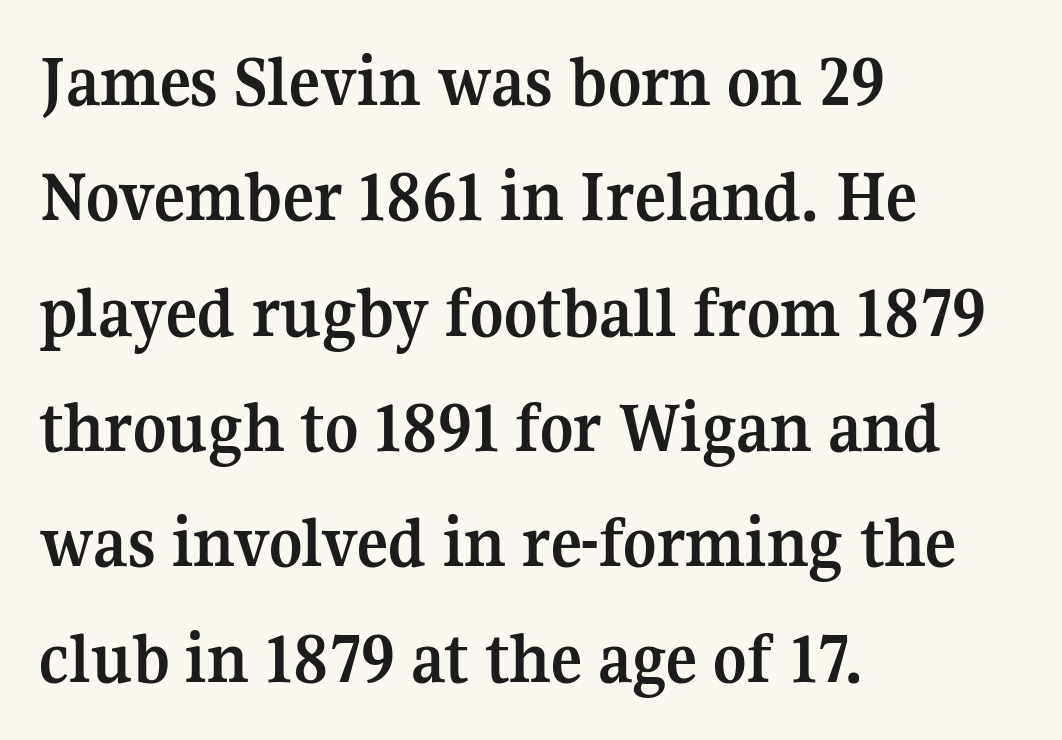
{"serif": "yes", "italic": "no", "bold": "yes", "weight": "semibold", "width": "normal", "stroke_contrast": "medium", "x_height": "medium", "monospaced": "no", "underline": "no", "align": "left", "line_spacing": "normal", "line_spacing_ratio": 1.58, "letter_spacing": "normal", "letter_spacing_em": 0.0, "glyph_px": 73}
